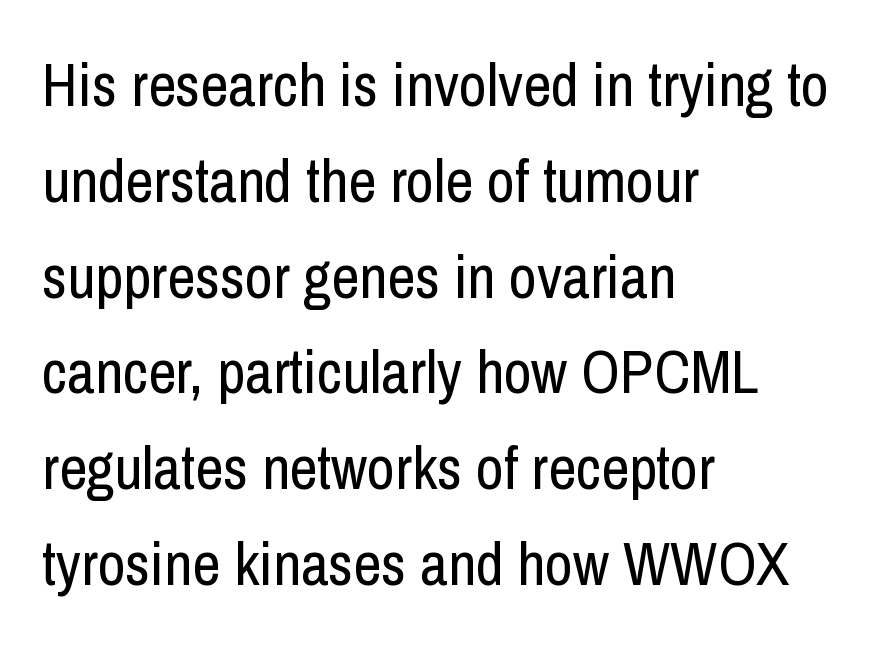
The image shows 61 px regular-weight, condensed sans-serif type, upright; set left-aligned, normal line spacing (1.57x), normal letter spacing, not underlined; low stroke contrast and a medium x-height.
